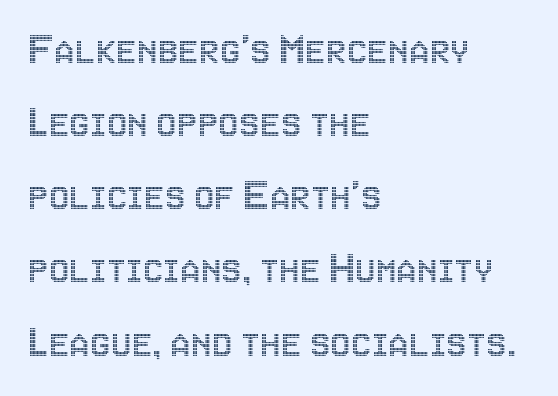
{"italic": "no", "width": "condensed", "x_height": "large", "monospaced": "no", "underline": "no", "align": "left", "line_spacing": "normal", "line_spacing_ratio": 1.59, "letter_spacing": "normal", "letter_spacing_em": 0.0, "glyph_px": 46}
